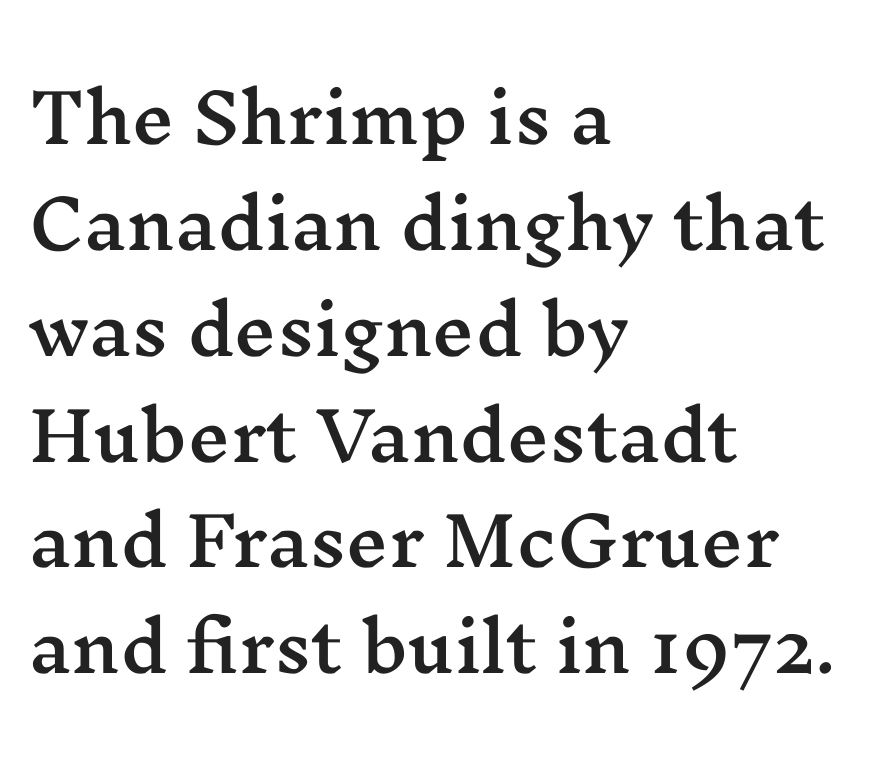
The image shows 67 px wide serif type, upright; set left-aligned, normal line spacing (1.58x), normal letter spacing, not underlined; medium stroke contrast and a medium x-height.
